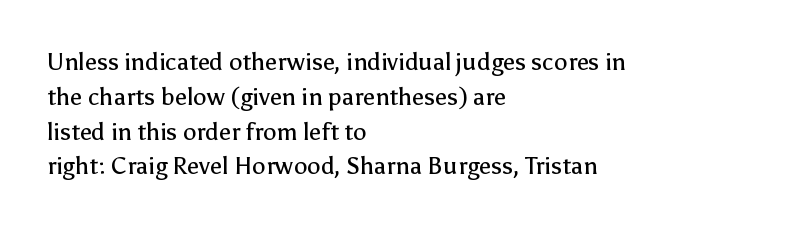
{"italic": "no", "bold": "no", "underline": "no", "align": "left", "line_spacing": "normal", "line_spacing_ratio": 1.45, "letter_spacing": "normal", "letter_spacing_em": 0.0, "glyph_px": 24}
